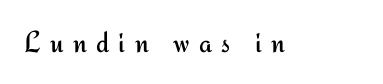
{"serif": "no", "italic": "no", "bold": "no", "weight": "regular", "width": "normal", "stroke_contrast": "medium", "x_height": "small", "monospaced": "no", "underline": "no", "letter_spacing": "wide", "letter_spacing_em": 0.31, "glyph_px": 30}
